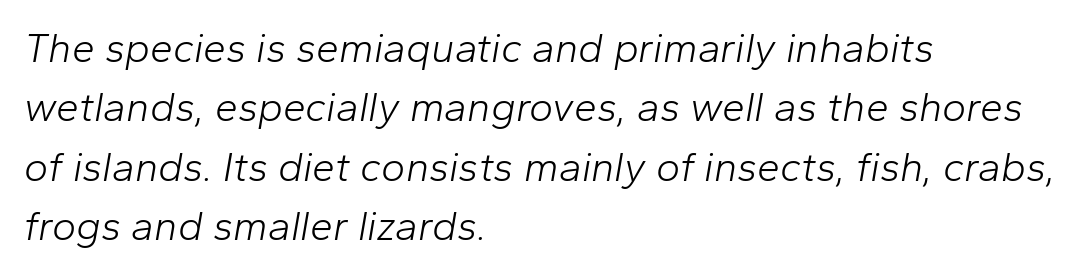
A typesetter would call this zero additional tracking. Do the characters align in a grid? No, the font is proportional. Every row of glyphs begins at an identical x-position on the left. Lines of text with bare space underneath. The letters look calm and open, with moderate or lighter stems.
